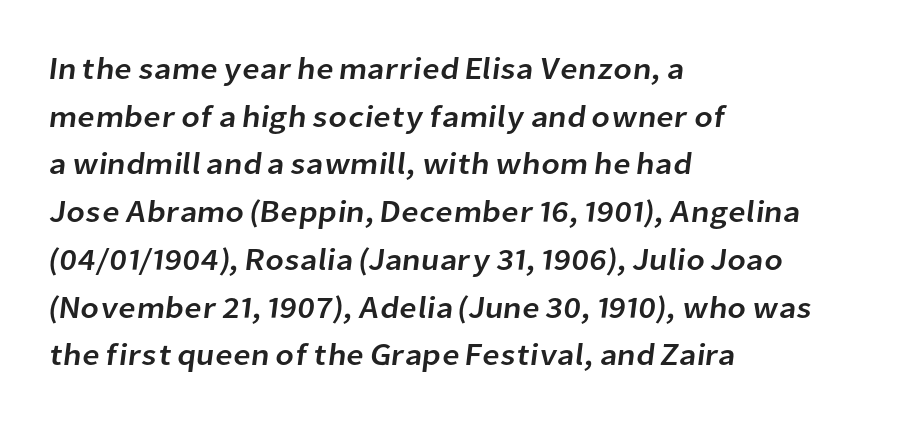
{"serif": "no", "width": "normal", "stroke_contrast": "low", "x_height": "medium", "monospaced": "no", "underline": "no", "align": "left", "line_spacing": "normal", "line_spacing_ratio": 1.54, "letter_spacing": "normal", "letter_spacing_em": 0.0, "glyph_px": 31}
